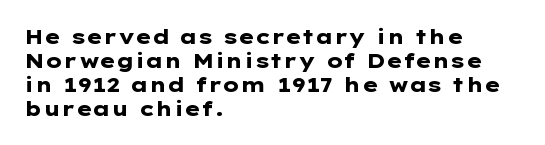
Q: Is the text bold? A: Yes.
Q: Is the text italic (slanted)? A: No, it is upright.
Q: Is the text underlined? A: No.
Q: How is the paragraph aligned? A: Left-aligned.
Q: Is the spacing between letters normal or unusually wide? A: Normal.
